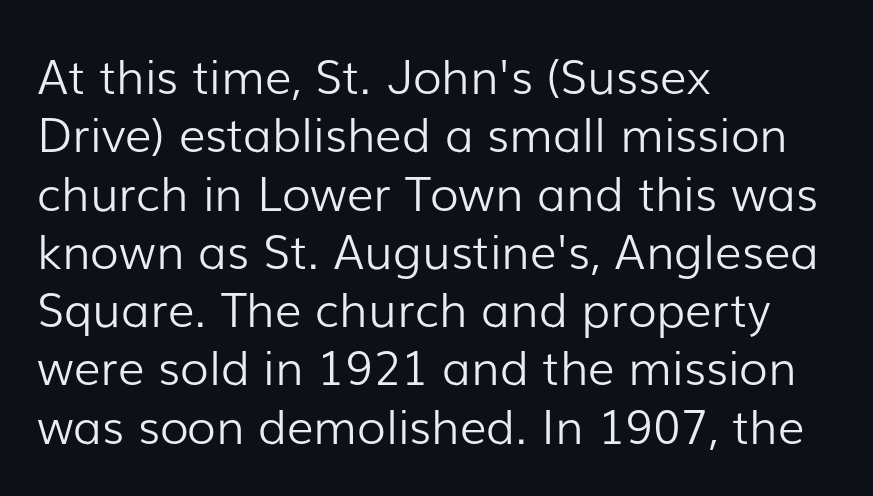
Q: Is the text bold? A: No.
Q: Is the text italic (slanted)? A: No, it is upright.
Q: Is the typeface a serif or a sans-serif typeface? A: Sans-serif.
Q: Is the text underlined? A: No.
Q: How is the paragraph aligned? A: Left-aligned.
Q: Is the spacing between letters normal or unusually wide? A: Normal.
Q: Width (condensed, normal, or wide)? A: Normal.
Q: Stroke contrast? A: Low.
Q: x-height? A: Medium.
Q: Monospaced? A: No.
